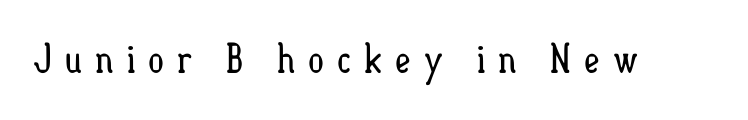
Q: Is the text bold? A: No.
Q: Is the text italic (slanted)? A: No, it is upright.
Q: Is the text underlined? A: No.
Q: Is the spacing between letters normal or unusually wide? A: Unusually wide.
Q: Width (condensed, normal, or wide)? A: Condensed.
Q: Stroke contrast? A: Low.
Q: x-height? A: Small.
Q: Monospaced? A: No.
